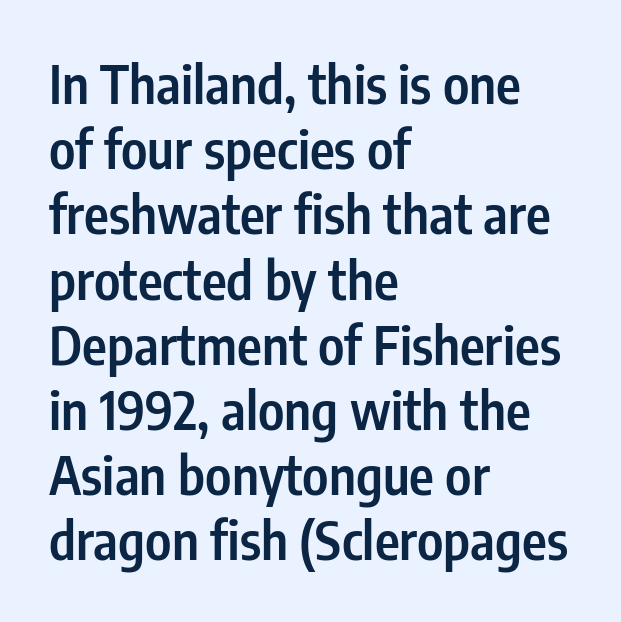
Q: Is the text bold? A: Semi-bold.
Q: Is the text italic (slanted)? A: No, it is upright.
Q: Is the typeface a serif or a sans-serif typeface? A: Sans-serif.
Q: Is the text underlined? A: No.
Q: How is the paragraph aligned? A: Left-aligned.
Q: Is the spacing between letters normal or unusually wide? A: Normal.
Q: Width (condensed, normal, or wide)? A: Condensed.
Q: Stroke contrast? A: Low.
Q: x-height? A: Medium.
Q: Monospaced? A: No.
